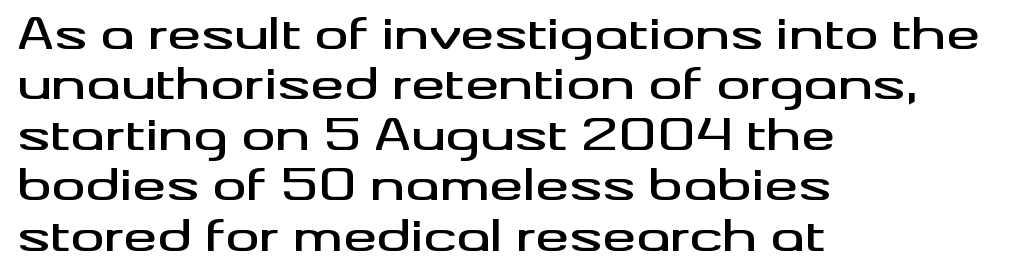
{"serif": "no", "italic": "no", "width": "wide", "stroke_contrast": "medium", "x_height": "small", "monospaced": "no", "underline": "no", "align": "left", "line_spacing_ratio": 1.2, "letter_spacing": "normal", "letter_spacing_em": 0.0, "glyph_px": 42}
